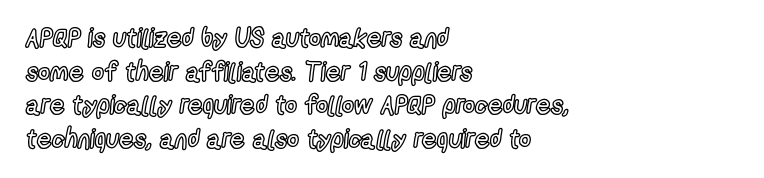
The zone under the glyphs is completely vacant. Line starts are locked; line ends wander. Look at the tracking — it's just the regular setting, nothing added. Horizontal bands of white between lines are of average thickness.
